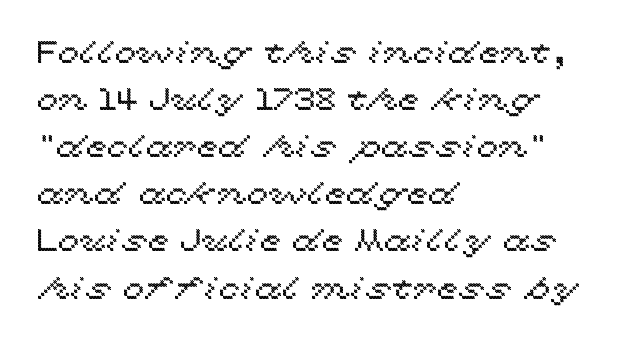
Typeset ragged right — the left edge is the straight one. Do the characters align in a grid? No, the font is proportional. The block of text has a typical density, with ordinary space between rows.
